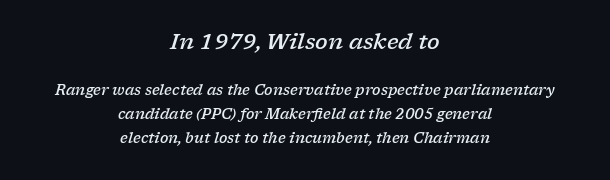
{"italic": "yes", "lean": "right", "slant_degrees": 17, "bold": "semi", "underline": "no", "align": "center", "line_spacing": "normal", "line_spacing_ratio": 1.7, "letter_spacing": "normal", "letter_spacing_em": 0.0, "larger_block": "first", "size_ratio": 1.5, "glyph_px": 21}
